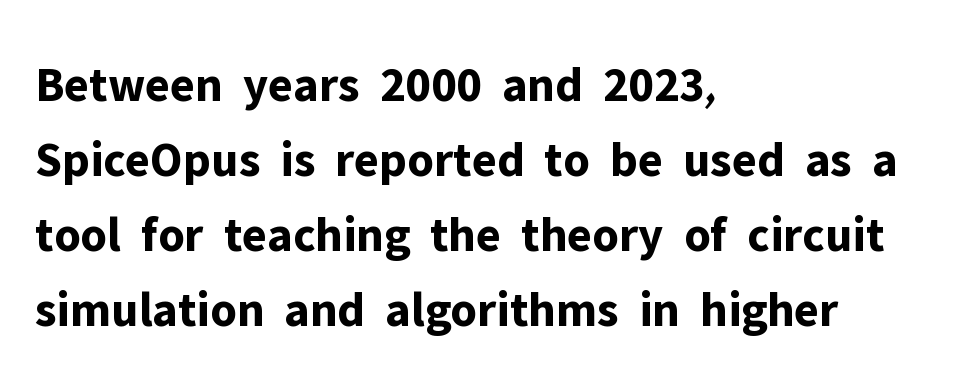
Q: Is the text bold? A: Yes.
Q: Is the text italic (slanted)? A: No, it is upright.
Q: Is the typeface a serif or a sans-serif typeface? A: Sans-serif.
Q: Is the text underlined? A: No.
Q: How is the paragraph aligned? A: Left-aligned.
Q: Is the spacing between letters normal or unusually wide? A: Normal.
Q: Is the spacing between lines tight, normal or loose? A: Normal.
Q: Width (condensed, normal, or wide)? A: Normal.
Q: Stroke contrast? A: Low.
Q: x-height? A: Medium.
Q: Monospaced? A: No.
